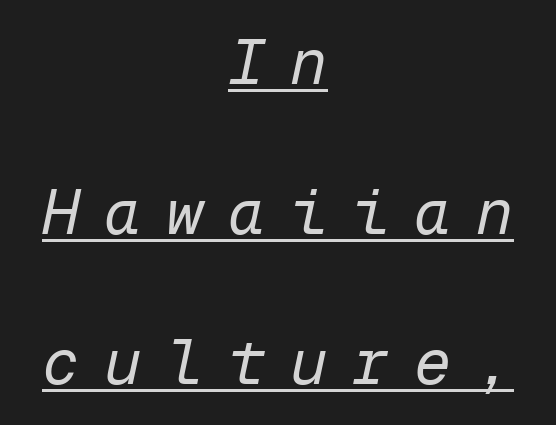
Casual observation: everything's sitting right in the middle. Does the leading feel generous? Absolutely, it's lavish. Tracking value appears strongly positive — letters spread wide. A baseline rule has been typeset under these characters. You could count columns in this text — the font is strictly monospaced.
